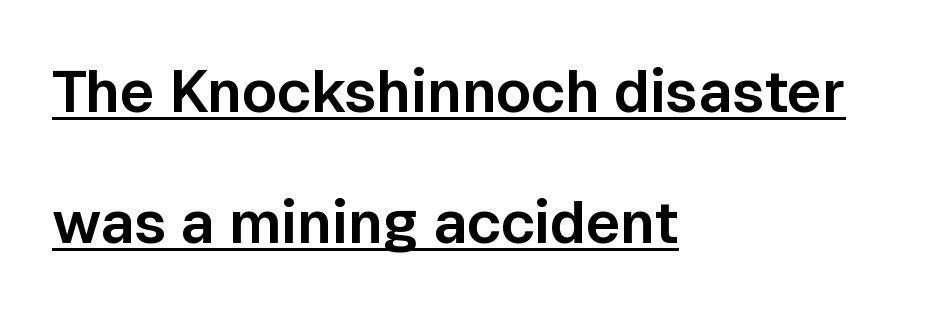
Nobody touched the tracking dial on this one. This block would shrink considerably if given ordinary leading; it's expanded now. Proportional: the letters do not fall into vertical columns. Like a heading marked for emphasis, these lines bear an underscore. Serif or sans? Sans — the stroke terminals are bare. Nope, not italic — everything's standing straight.
